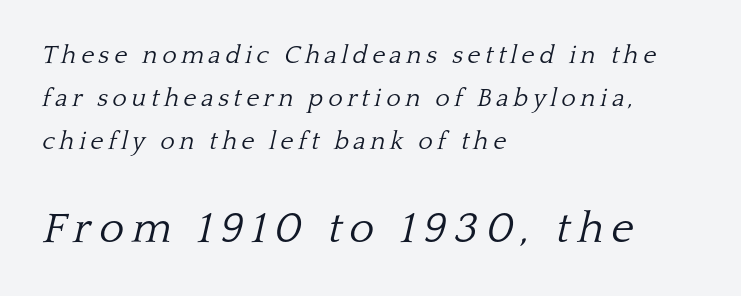
The image shows 43 px light serif type, italic (leaning right); set left-aligned, line spacing 1.73x, not underlined; the second (bottom) block is 1.72x larger; low stroke contrast and a medium x-height.
